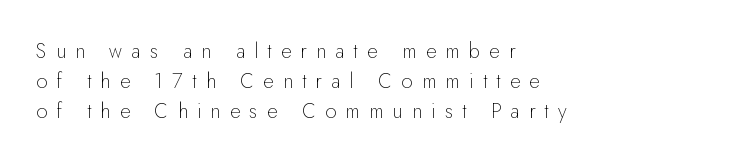
{"italic": "no", "bold": "no", "underline": "no", "align": "left", "line_spacing": "normal", "line_spacing_ratio": 1.49, "letter_spacing": "wide", "letter_spacing_em": 0.47, "glyph_px": 20}
